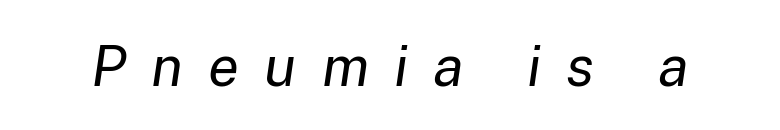
Letter spacing: wide. Think standard paragraph weight, or any step lighter than that. The letters advance in unequal steps, a hallmark of proportional type. Is the type slanted? Yes — the strokes lean at a clear angle.
